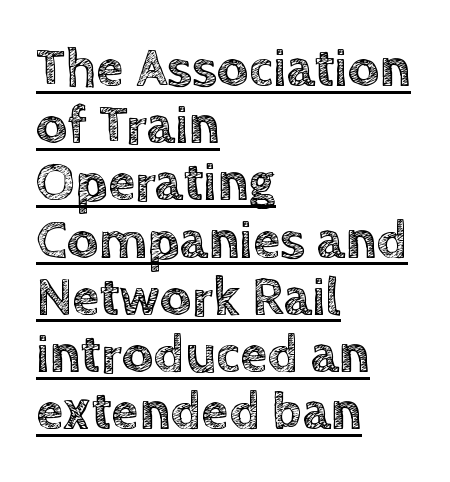
The image shows 55 px text type, upright; set left-aligned, tight line spacing (1.04x), normal letter spacing, underlined; a large x-height.
